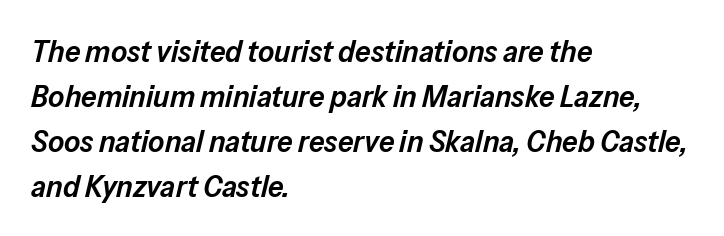
The image shows 31 px semibold type, italic (leaning right); set left-aligned, normal line spacing (1.45x), normal letter spacing, not underlined; low stroke contrast and a medium x-height.
